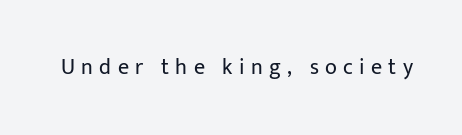
The image shows 22 px text type, upright; set unusually wide letter spacing (+0.29 em), not underlined.
